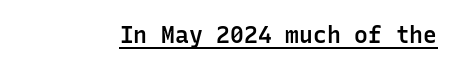
Q: Is the text bold? A: Semi-bold.
Q: Is the text italic (slanted)? A: No, it is upright.
Q: Is the text underlined? A: Yes.
Q: Is the spacing between letters normal or unusually wide? A: Normal.
